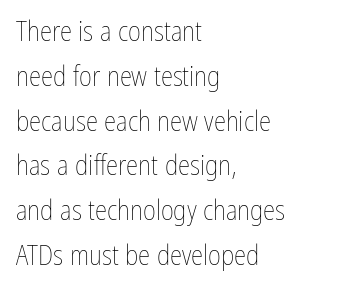
Q: Is the text bold? A: No.
Q: Is the text italic (slanted)? A: No, it is upright.
Q: Is the text underlined? A: No.
Q: How is the paragraph aligned? A: Left-aligned.
Q: Is the spacing between letters normal or unusually wide? A: Normal.
Q: Is the spacing between lines tight, normal or loose? A: Normal.
Q: Width (condensed, normal, or wide)? A: Condensed.
Q: Stroke contrast? A: Low.
Q: x-height? A: Medium.
Q: Monospaced? A: No.
